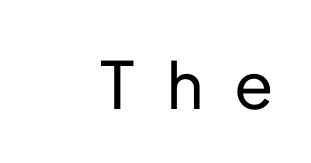
The image shows 65 px sans-serif type, upright; set right-aligned, unusually wide letter spacing (+0.49 em), not underlined; low stroke contrast and a medium x-height.
